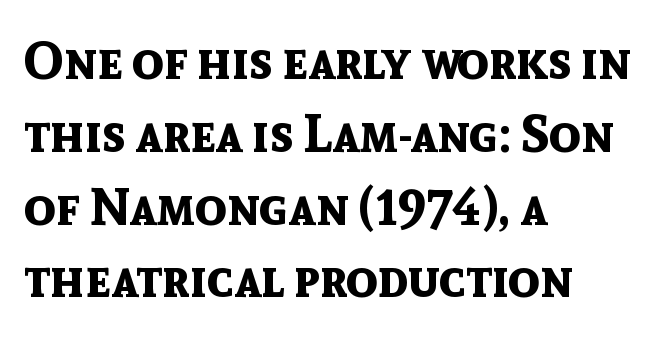
The image shows 52 px bold sans-serif type, upright; set left-aligned, normal line spacing (1.4x), normal letter spacing, not underlined; a medium x-height.
